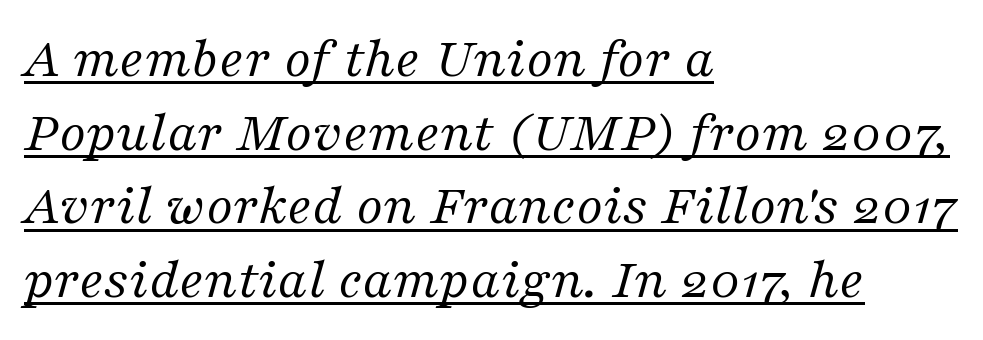
Q: Is the text bold? A: No.
Q: Is the text italic (slanted)? A: Yes, it leans right by about 16 degrees.
Q: Is the typeface a serif or a sans-serif typeface? A: Serif.
Q: Is the text underlined? A: Yes.
Q: How is the paragraph aligned? A: Left-aligned.
Q: Is the spacing between letters normal or unusually wide? A: Normal.
Q: Is the spacing between lines tight, normal or loose? A: Normal.
Q: Width (condensed, normal, or wide)? A: Normal.
Q: Stroke contrast? A: Medium.
Q: x-height? A: Medium.
Q: Monospaced? A: No.
